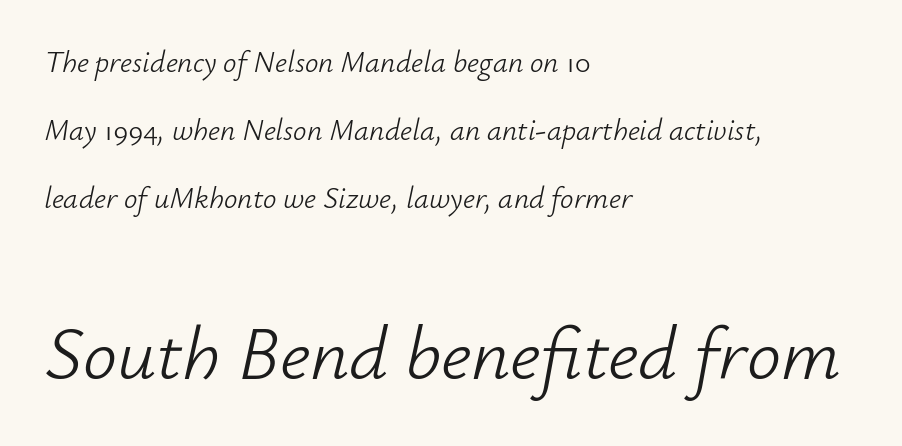
{"italic": "yes", "lean": "right", "slant_degrees": 12, "bold": "no", "weight": "light", "width": "normal", "stroke_contrast": "low", "x_height": "small", "monospaced": "no", "underline": "no", "align": "left", "line_spacing": "loose", "line_spacing_ratio": 2.27, "letter_spacing": "normal", "letter_spacing_em": 0.0, "larger_block": "second", "size_ratio": 2.53, "glyph_px": 76}
